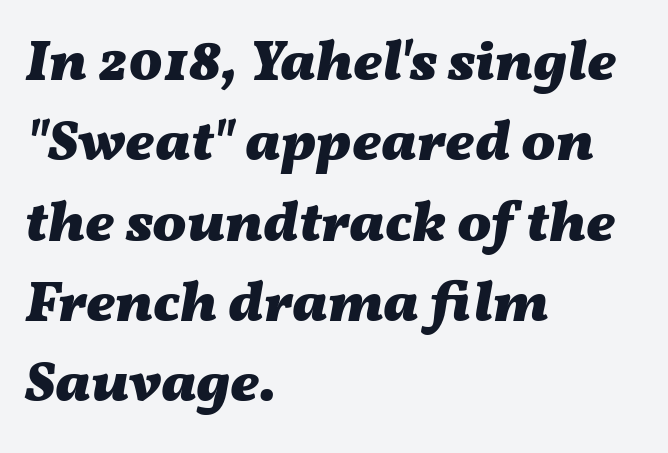
Q: Is the text bold? A: Yes.
Q: Is the text italic (slanted)? A: Yes, it leans right by about 11 degrees.
Q: Is the text underlined? A: No.
Q: How is the paragraph aligned? A: Left-aligned.
Q: Is the spacing between letters normal or unusually wide? A: Normal.
Q: Is the spacing between lines tight, normal or loose? A: Normal.
Q: Width (condensed, normal, or wide)? A: Wide.
Q: Stroke contrast? A: Medium.
Q: x-height? A: Medium.
Q: Monospaced? A: No.
